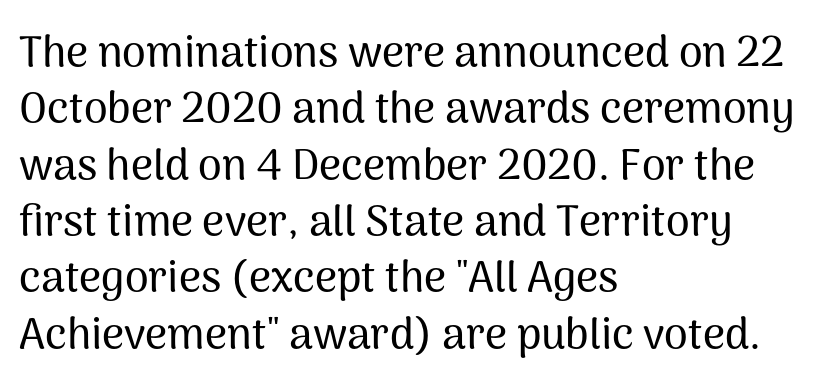
Each line starts at the same left margin while the right side varies. No feet cap the strokes, marking this as sans-serif type. In terms of leading, this rendering sits right in the middle. The letters stand straight up with perfectly vertical stems. The passage shown is typed in a proportional face where columns would drift.
